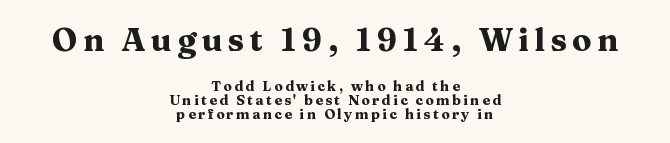
Q: Is the text bold? A: Yes.
Q: Is the text italic (slanted)? A: No, it is upright.
Q: Is the typeface a serif or a sans-serif typeface? A: Serif.
Q: Is the text underlined? A: No.
Q: How is the paragraph aligned? A: Centered.
Q: Is the spacing between lines tight, normal or loose? A: Tight.
Q: Which block of text is set in a larger size, the first (top) or the second (bottom)? A: The first (top) one.
Q: Width (condensed, normal, or wide)? A: Wide.
Q: Stroke contrast? A: Medium.
Q: x-height? A: Medium.
Q: Monospaced? A: No.
